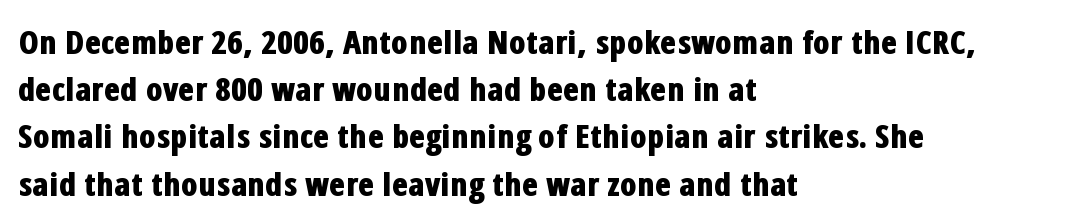
Q: Is the text bold? A: Yes.
Q: Is the text italic (slanted)? A: No, it is upright.
Q: Is the typeface a serif or a sans-serif typeface? A: Sans-serif.
Q: Is the text underlined? A: No.
Q: How is the paragraph aligned? A: Left-aligned.
Q: Is the spacing between letters normal or unusually wide? A: Normal.
Q: Is the spacing between lines tight, normal or loose? A: Normal.
Q: Width (condensed, normal, or wide)? A: Condensed.
Q: Stroke contrast? A: Low.
Q: x-height? A: Medium.
Q: Monospaced? A: No.
